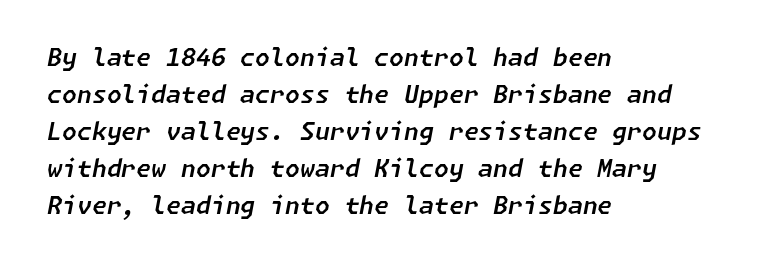
Q: Is the text italic (slanted)? A: Yes, it leans right by about 11 degrees.
Q: Is the text underlined? A: No.
Q: How is the paragraph aligned? A: Left-aligned.
Q: Is the spacing between letters normal or unusually wide? A: Normal.
Q: Is the spacing between lines tight, normal or loose? A: Normal.
